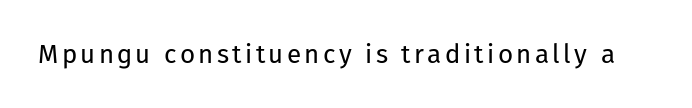
On a weight scale, this lands at 450 or below. The gap between lines stays unmarked. Notice how the stems are strictly vertical — no italics here.
